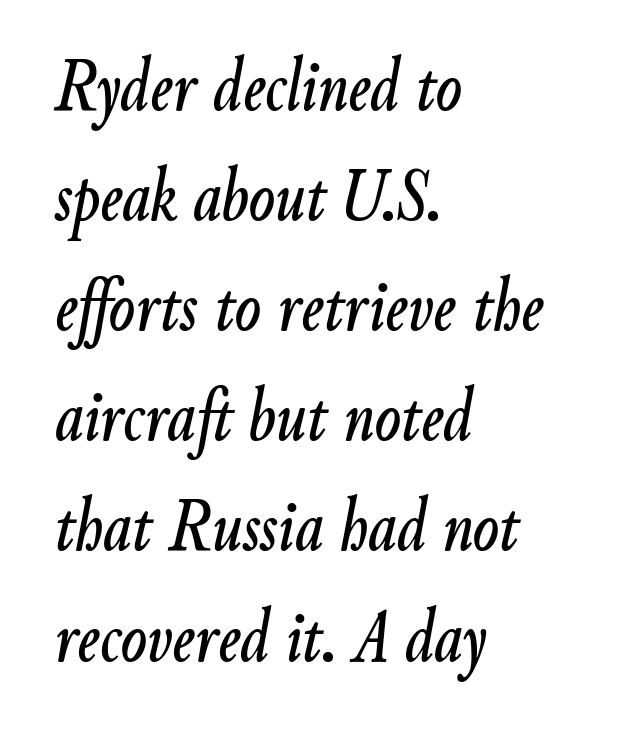
The image shows 77 px condensed type, italic (leaning right); set left-aligned, normal line spacing (1.43x), normal letter spacing, not underlined; low stroke contrast and a small x-height.
